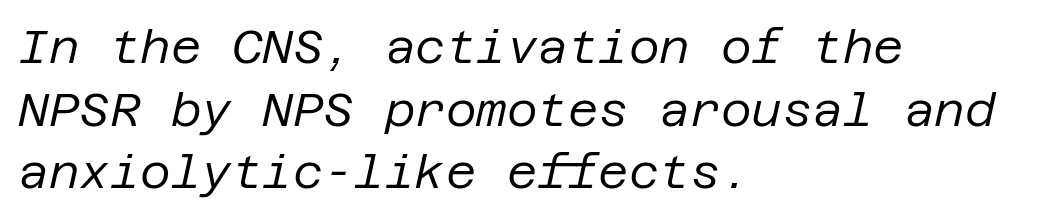
Q: Is the text bold? A: No.
Q: Is the text italic (slanted)? A: Yes, it leans right by about 12 degrees.
Q: Is the text underlined? A: No.
Q: How is the paragraph aligned? A: Left-aligned.
Q: Is the spacing between letters normal or unusually wide? A: Normal.
Q: Is the spacing between lines tight, normal or loose? A: Normal.
Q: Width (condensed, normal, or wide)? A: Normal.
Q: Stroke contrast? A: Low.
Q: x-height? A: Large.
